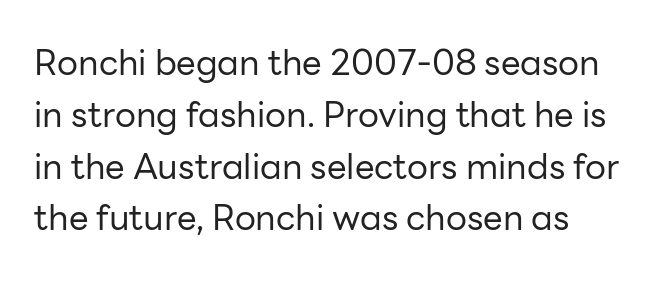
{"serif": "no", "italic": "no", "bold": "no", "weight": "regular", "width": "normal", "stroke_contrast": "low", "x_height": "medium", "monospaced": "no", "underline": "no", "align": "left", "line_spacing": "normal", "line_spacing_ratio": 1.48, "letter_spacing": "normal", "letter_spacing_em": 0.0, "glyph_px": 35}
